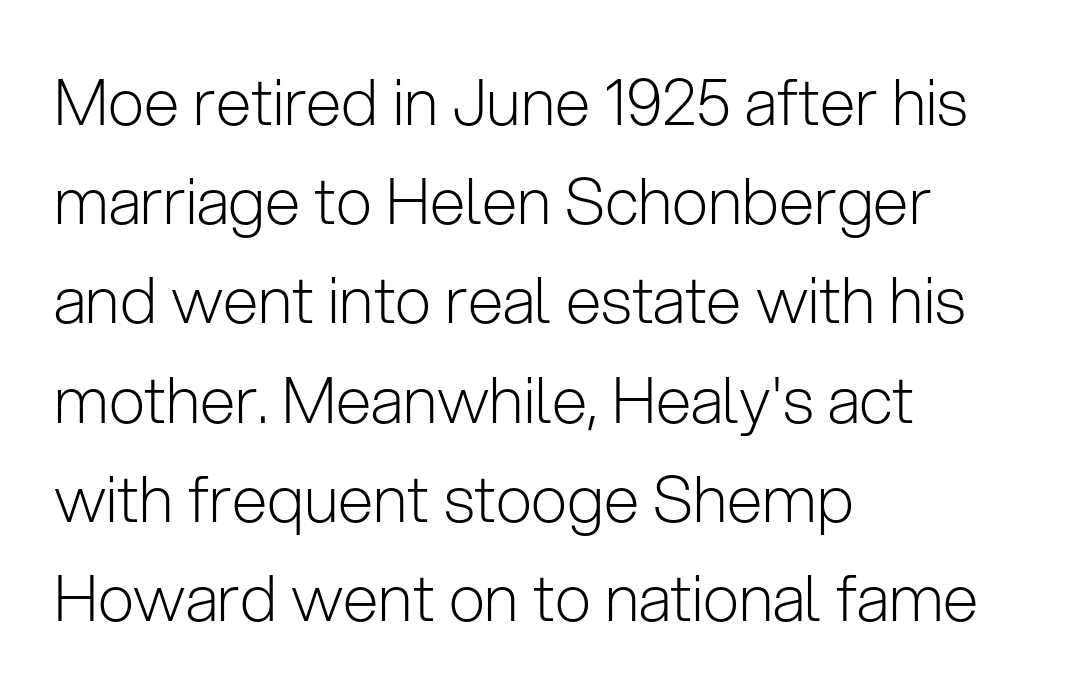
{"serif": "no", "italic": "no", "bold": "no", "weight": "light", "width": "normal", "stroke_contrast": "low", "x_height": "medium", "monospaced": "no", "underline": "no", "align": "left", "line_spacing": "normal", "line_spacing_ratio": 1.55, "letter_spacing": "normal", "letter_spacing_em": 0.0, "glyph_px": 64}
